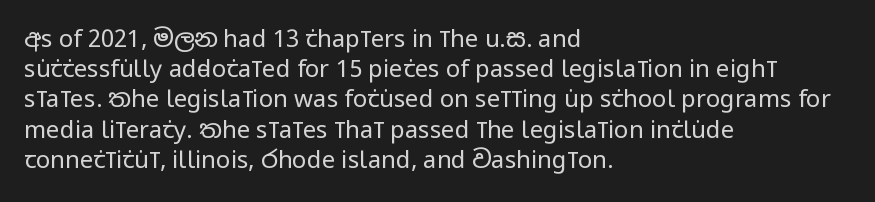
Q: Is the text bold? A: No.
Q: Is the text italic (slanted)? A: No, it is upright.
Q: Is the text underlined? A: No.
Q: How is the paragraph aligned? A: Left-aligned.
Q: Is the spacing between letters normal or unusually wide? A: Normal.
Q: Is the spacing between lines tight, normal or loose? A: Normal.
